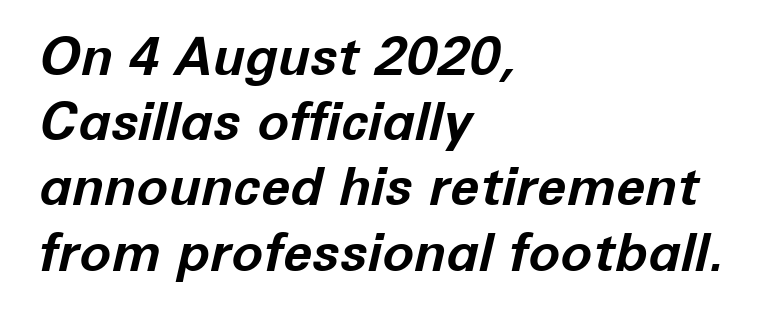
{"italic": "yes", "lean": "right", "slant_degrees": 12, "bold": "yes", "weight": "bold", "width": "normal", "stroke_contrast": "low", "x_height": "medium", "monospaced": "no", "underline": "no", "align": "left", "line_spacing_ratio": 1.23, "letter_spacing": "normal", "letter_spacing_em": 0.0, "glyph_px": 53}
